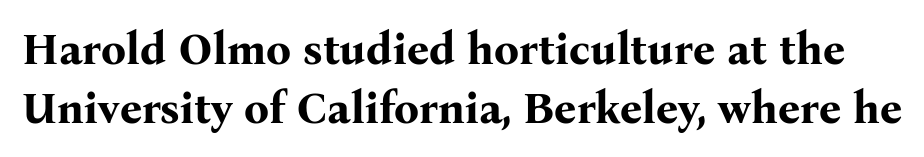
Q: Is the text bold? A: Yes.
Q: Is the text italic (slanted)? A: No, it is upright.
Q: Is the typeface a serif or a sans-serif typeface? A: Serif.
Q: Is the text underlined? A: No.
Q: Is the spacing between letters normal or unusually wide? A: Normal.
Q: Is the spacing between lines tight, normal or loose? A: Normal.
Q: Width (condensed, normal, or wide)? A: Normal.
Q: Stroke contrast? A: Medium.
Q: x-height? A: Medium.
Q: Monospaced? A: No.
